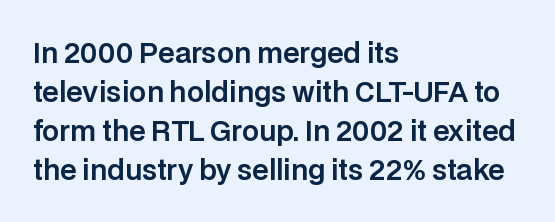
{"italic": "no", "underline": "no", "align": "left", "line_spacing": "normal", "line_spacing_ratio": 1.44, "letter_spacing": "normal", "letter_spacing_em": 0.0, "glyph_px": 27}
